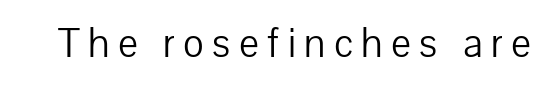
The image shows 42 px light sans-serif type, upright; set unusually wide letter spacing (+0.2 em), not underlined; low stroke contrast and a medium x-height.
